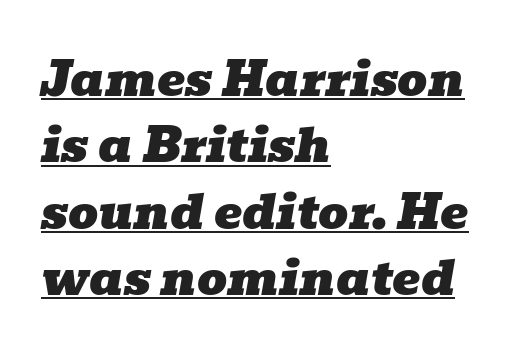
Q: Is the text italic (slanted)? A: Yes, it leans right by about 10 degrees.
Q: Is the typeface a serif or a sans-serif typeface? A: Serif.
Q: Is the text underlined? A: Yes.
Q: How is the paragraph aligned? A: Left-aligned.
Q: Is the spacing between letters normal or unusually wide? A: Normal.
Q: Is the spacing between lines tight, normal or loose? A: Normal.
Q: Width (condensed, normal, or wide)? A: Wide.
Q: Stroke contrast? A: Low.
Q: x-height? A: Medium.
Q: Monospaced? A: No.
